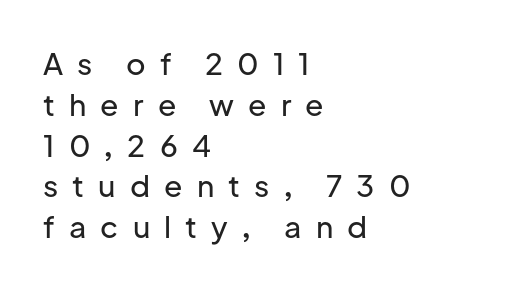
Q: Is the text italic (slanted)? A: No, it is upright.
Q: Is the typeface a serif or a sans-serif typeface? A: Sans-serif.
Q: Is the text underlined? A: No.
Q: How is the paragraph aligned? A: Left-aligned.
Q: Is the spacing between letters normal or unusually wide? A: Unusually wide.
Q: Is the spacing between lines tight, normal or loose? A: Normal.
Q: Width (condensed, normal, or wide)? A: Normal.
Q: Stroke contrast? A: Low.
Q: x-height? A: Medium.
Q: Monospaced? A: No.
